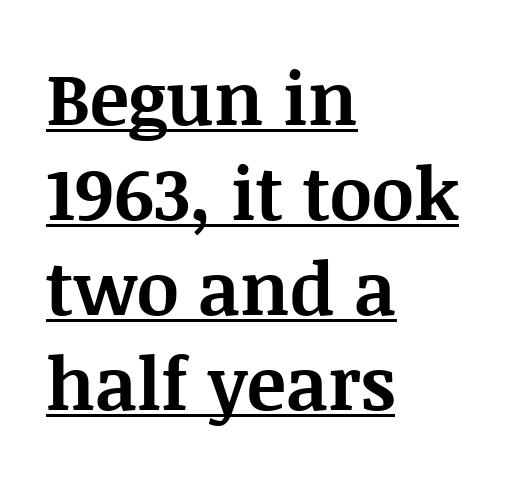
Q: Is the text bold? A: Yes.
Q: Is the text italic (slanted)? A: No, it is upright.
Q: Is the typeface a serif or a sans-serif typeface? A: Serif.
Q: Is the text underlined? A: Yes.
Q: How is the paragraph aligned? A: Left-aligned.
Q: Is the spacing between letters normal or unusually wide? A: Normal.
Q: Is the spacing between lines tight, normal or loose? A: Normal.
Q: Width (condensed, normal, or wide)? A: Normal.
Q: Stroke contrast? A: Medium.
Q: x-height? A: Large.
Q: Monospaced? A: No.
